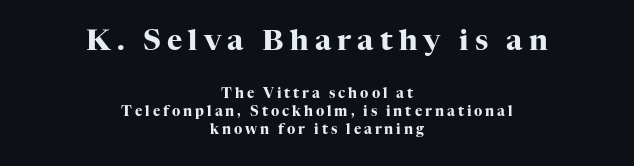
{"serif": "yes", "italic": "no", "bold": "yes", "weight": "heavy", "width": "normal", "stroke_contrast": "high", "x_height": "medium", "monospaced": "no", "underline": "no", "align": "center", "line_spacing": "normal", "line_spacing_ratio": 1.28, "letter_spacing": "wide", "letter_spacing_em": 0.21, "larger_block": "first", "size_ratio": 2.07, "glyph_px": 29}
